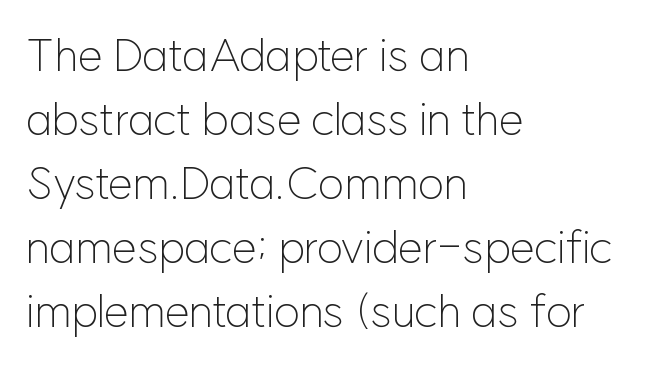
Q: Is the text bold? A: No.
Q: Is the text italic (slanted)? A: No, it is upright.
Q: Is the typeface a serif or a sans-serif typeface? A: Sans-serif.
Q: Is the text underlined? A: No.
Q: How is the paragraph aligned? A: Left-aligned.
Q: Is the spacing between letters normal or unusually wide? A: Normal.
Q: Is the spacing between lines tight, normal or loose? A: Normal.
Q: Width (condensed, normal, or wide)? A: Normal.
Q: Stroke contrast? A: Low.
Q: x-height? A: Medium.
Q: Monospaced? A: No.
